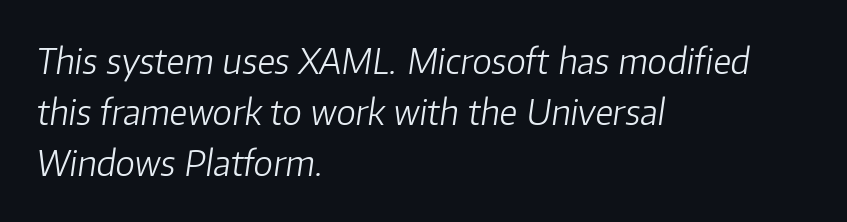
Layout note: lines flush left. In terms of leading, this rendering sits right in the middle. Emphasis-style slanted type is in use. Caption: face not bold, strokes unweighted. Nothing unusual about the tracking: characters are spaced as the font intends. The baseline area is clear.
